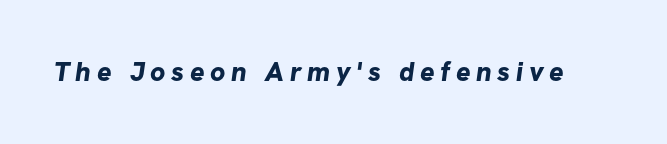
The image shows 27 px bold type; set unusually wide letter spacing (+0.21 em), not underlined.
